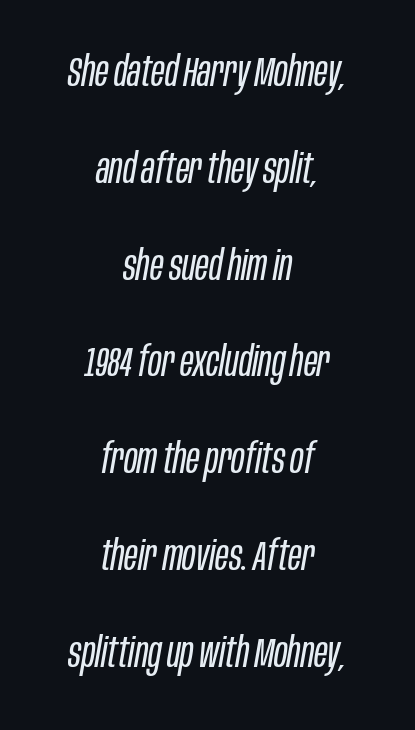
The image shows 41 px regular-weight, condensed type, italic (leaning right); set centered, loose line spacing (2.36x), normal letter spacing, not underlined; low stroke contrast and a large x-height.
